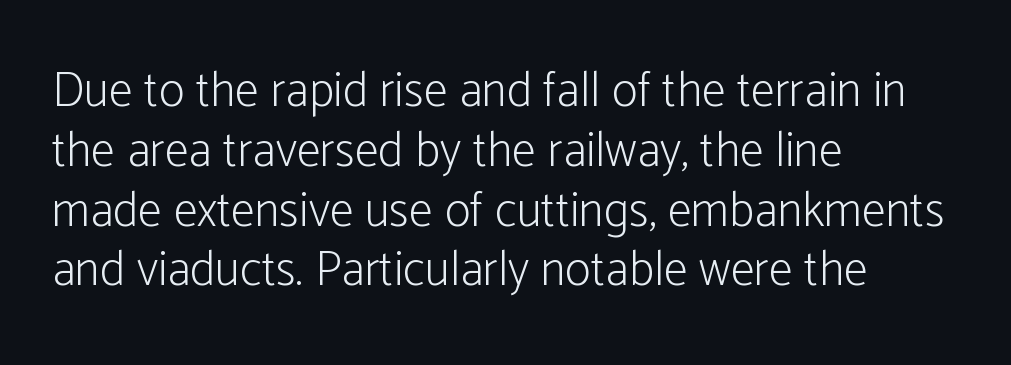
Nobody touched the tracking dial on this one. Heaviness? Minimal to ordinary, like unemphasized prose. Check the space under the baseline: it is left empty. Serifs: no, the terminals of the letterforms are clean. Italic: no, the glyphs are upright roman. Compared with a centered layout, this one pins lines to the left instead.
